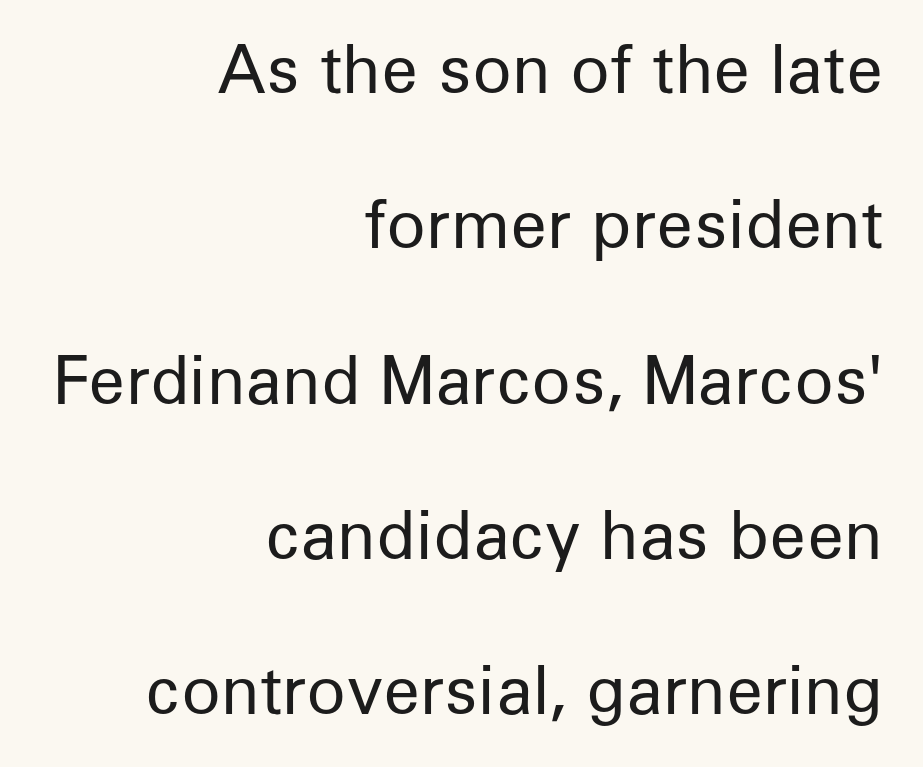
Q: Is the text bold? A: No.
Q: Is the text italic (slanted)? A: No, it is upright.
Q: Is the typeface a serif or a sans-serif typeface? A: Sans-serif.
Q: Is the text underlined? A: No.
Q: How is the paragraph aligned? A: Right-aligned.
Q: Is the spacing between letters normal or unusually wide? A: Normal.
Q: Is the spacing between lines tight, normal or loose? A: Loose.
Q: Width (condensed, normal, or wide)? A: Normal.
Q: Stroke contrast? A: Low.
Q: x-height? A: Medium.
Q: Monospaced? A: No.
